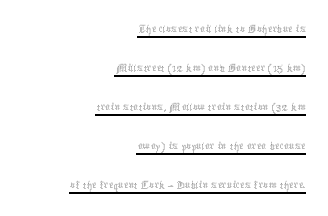
{"italic": "no", "bold": "no", "underline": "yes", "align": "right", "line_spacing": "normal", "line_spacing_ratio": 1.5, "letter_spacing": "normal", "letter_spacing_em": 0.0, "glyph_px": 26}
